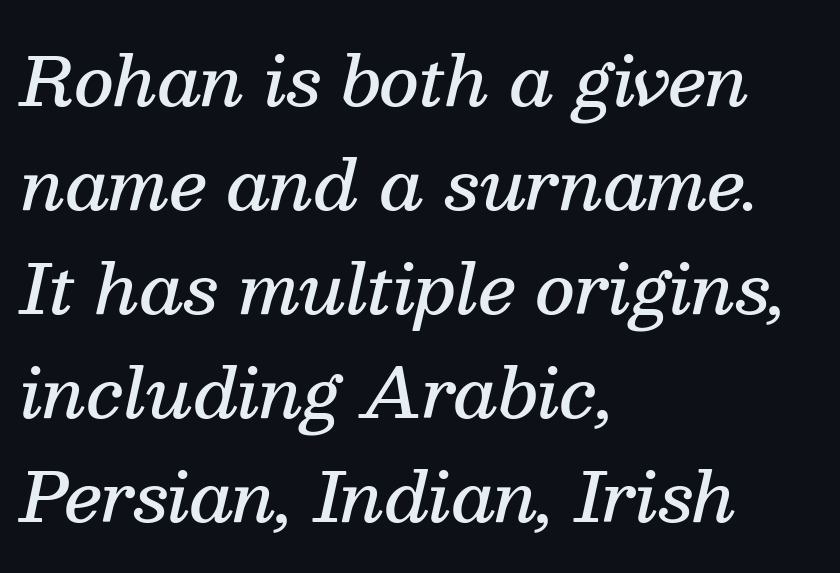
{"serif": "yes", "italic": "yes", "lean": "right", "slant_degrees": 13, "bold": "semi", "weight": "semibold", "width": "normal", "stroke_contrast": "medium", "x_height": "medium", "monospaced": "no", "underline": "no", "align": "left", "line_spacing": "normal", "line_spacing_ratio": 1.53, "letter_spacing": "normal", "letter_spacing_em": 0.0, "glyph_px": 68}
